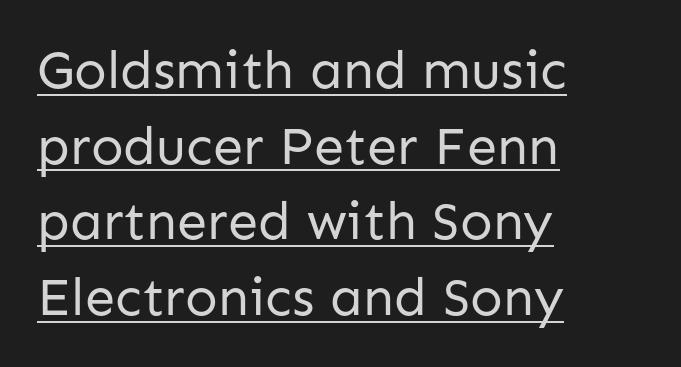
The image shows 54 px regular-weight sans-serif type, upright; set left-aligned, normal line spacing (1.4x), normal letter spacing, underlined; low stroke contrast and a medium x-height.
